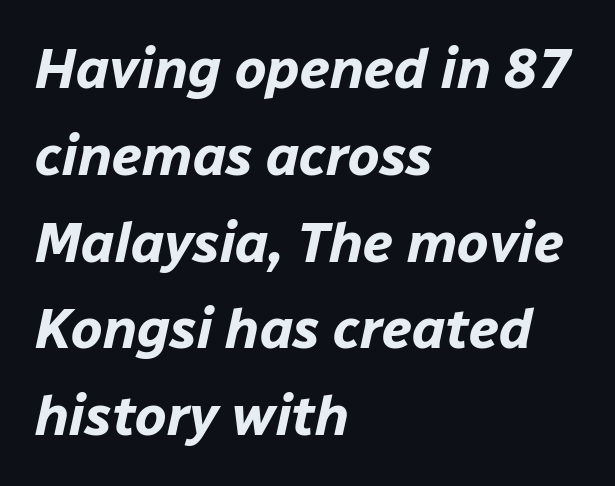
Q: Is the text bold? A: Yes.
Q: Is the text italic (slanted)? A: Yes, it leans right by about 12 degrees.
Q: Is the text underlined? A: No.
Q: How is the paragraph aligned? A: Left-aligned.
Q: Is the spacing between letters normal or unusually wide? A: Normal.
Q: Is the spacing between lines tight, normal or loose? A: Normal.
Q: Width (condensed, normal, or wide)? A: Normal.
Q: Stroke contrast? A: Low.
Q: x-height? A: Medium.
Q: Monospaced? A: No.
